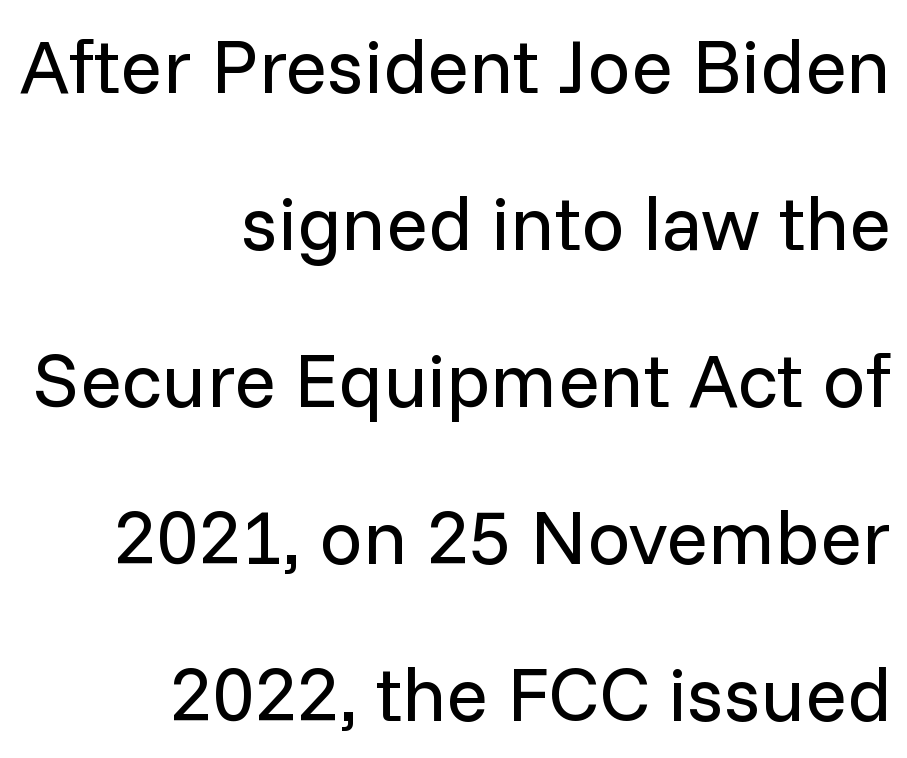
The image shows 77 px regular-weight sans-serif type, upright; set right-aligned, loose line spacing (2.04x), normal letter spacing, not underlined; low stroke contrast and a medium x-height.
